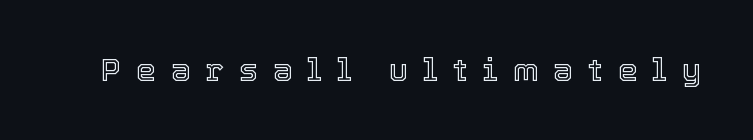
Q: Is the text italic (slanted)? A: No, it is upright.
Q: Is the text underlined? A: No.
Q: Is the spacing between letters normal or unusually wide? A: Unusually wide.
Q: Width (condensed, normal, or wide)? A: Normal.
Q: x-height? A: Medium.
Q: Monospaced? A: No.
